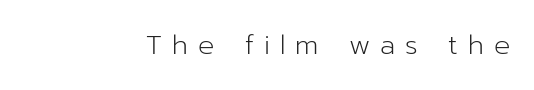
The image shows 27 px text type, upright; set right-aligned, unusually wide letter spacing (+0.37 em), not underlined.
